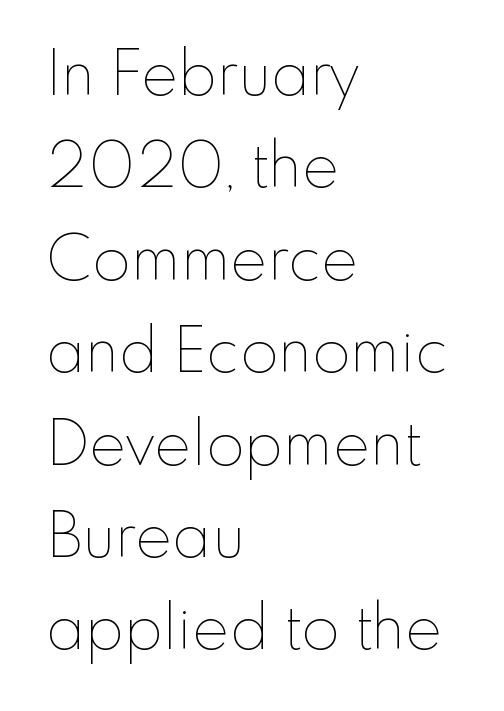
Italic? Not at all — the glyphs are vertical. Each letter keeps its own natural width here, so spacing adapts to shape. Interline gaps are of average width in this sample. Just letters on the line, the space beneath them empty. Where is the straight margin? On the left.
